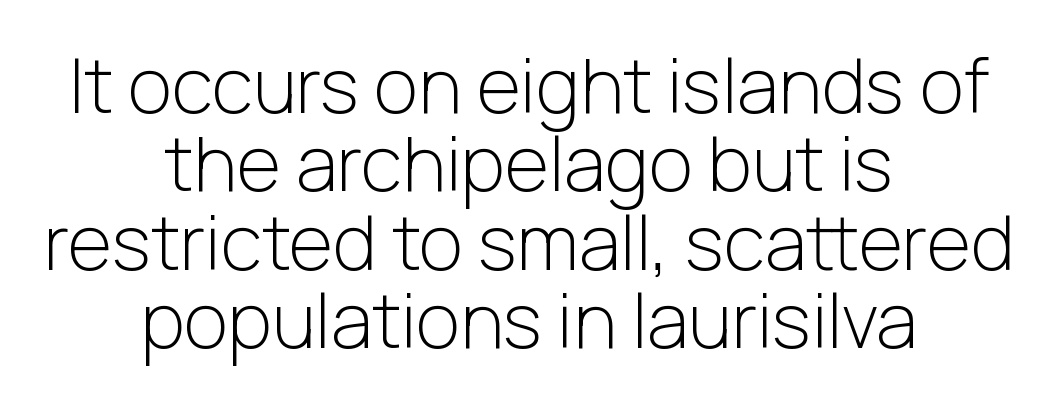
Q: Is the text bold? A: No.
Q: Is the text italic (slanted)? A: No, it is upright.
Q: Is the typeface a serif or a sans-serif typeface? A: Sans-serif.
Q: Is the text underlined? A: No.
Q: How is the paragraph aligned? A: Centered.
Q: Is the spacing between letters normal or unusually wide? A: Normal.
Q: Is the spacing between lines tight, normal or loose? A: Tight.
Q: Width (condensed, normal, or wide)? A: Normal.
Q: Stroke contrast? A: Low.
Q: x-height? A: Medium.
Q: Monospaced? A: No.
